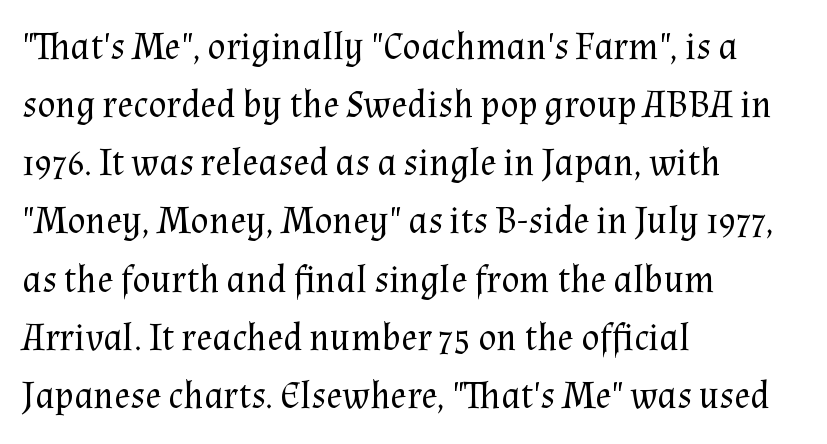
Observe the ordinary spacing: letters are neighbours, not strangers. Posture: vertical. Is there much room between lines? A standard amount, neither cramped nor airy. The letters look calm and open, with moderate or lighter stems. Character widths vary here, with narrow letters taking less room than wide ones.
